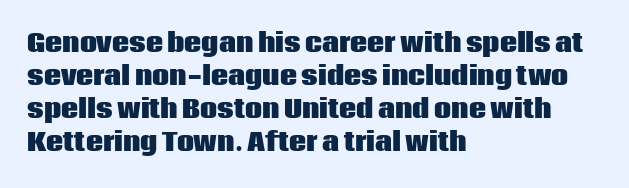
The image shows 24 px bold type, upright; set left-aligned, normal line spacing (1.37x), normal letter spacing, not underlined.
